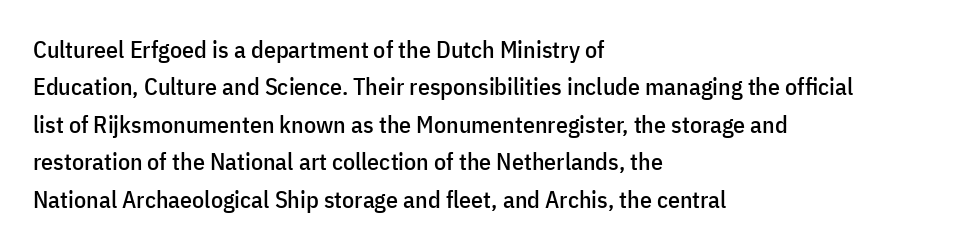
Quick note: interline space is typical. Ordinary non-slanted type is in use. The glyphs are unaccompanied by any horizontal stroke below them. The setting favours the left margin, as ordinary paragraphs usually do.
